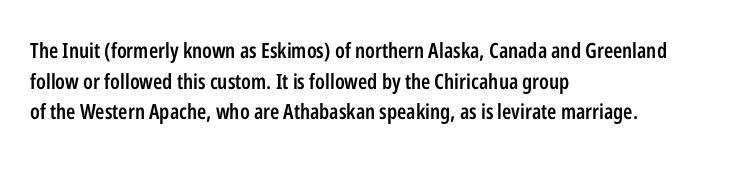
Look at the tracking — it's just the regular setting, nothing added. Normally led — the rows are evenly, conventionally spaced. The paragraph has a hard left edge and a soft right edge. Notice how the stems are strictly vertical — no italics here.
